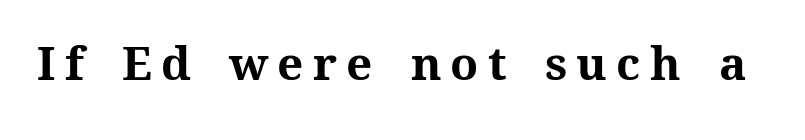
Q: Is the text bold? A: Yes.
Q: Is the text italic (slanted)? A: No, it is upright.
Q: Is the text underlined? A: No.
Q: Is the spacing between letters normal or unusually wide? A: Unusually wide.
Q: Width (condensed, normal, or wide)? A: Normal.
Q: Stroke contrast? A: Medium.
Q: x-height? A: Medium.
Q: Monospaced? A: No.
